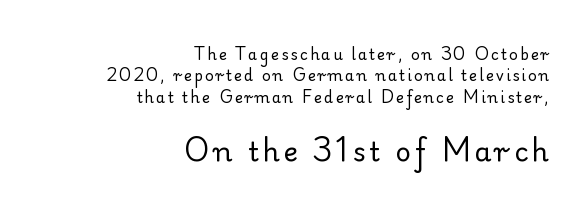
Descenders hang freely into open space. Weight: not bold — regular or lighter. In terms of posture, this sample is upright. Honestly, the row spacing looks completely unremarkable. Caption: multi-line text, flush right, ragged left. The composition opens small and finishes big.
